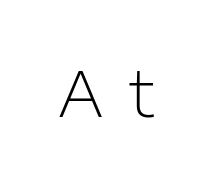
Unlike a traditional serif, this face leaves its strokes unadorned. Nobody drew a line under any word here. The lettering holds an erect, upright posture throughout. Weight: in the light-to-regular range. The rendering inserts visible extra space after every character. Is this a fixed-width face? No — the glyphs have proportional, varying widths.
